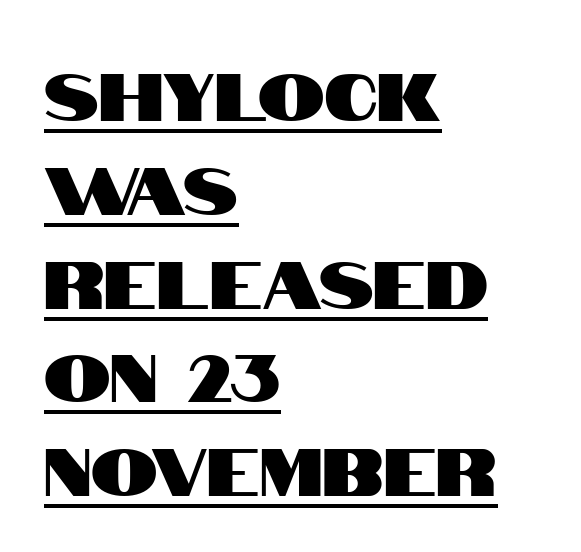
Q: Is the text italic (slanted)? A: No, it is upright.
Q: Is the typeface a serif or a sans-serif typeface? A: Sans-serif.
Q: Is the text underlined? A: Yes.
Q: How is the paragraph aligned? A: Left-aligned.
Q: Is the spacing between letters normal or unusually wide? A: Normal.
Q: Is the spacing between lines tight, normal or loose? A: Normal.
Q: Width (condensed, normal, or wide)? A: Condensed.
Q: Stroke contrast? A: High.
Q: x-height? A: Large.
Q: Monospaced? A: No.
